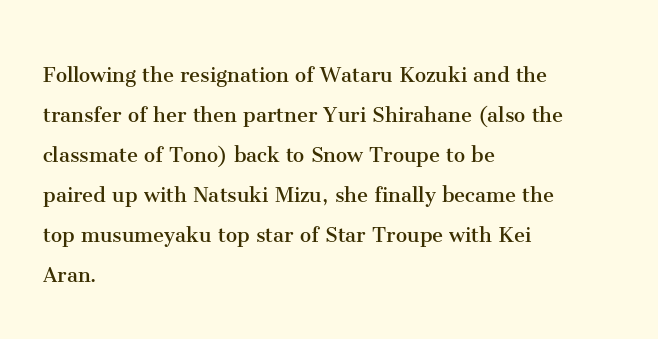
The area under the type is left untouched. A typesetter would mark this as roman, not italic. What's the leading like? Ordinary, nothing unusual. A typesetter would call this zero additional tracking. Which margin do the lines hug? The left one — the right edge is uneven. The cut favours lightness, reaching ordinary text weight at its darkest.
